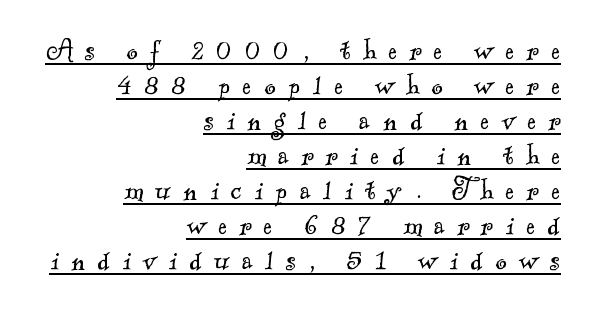
{"serif": "yes", "bold": "no", "weight": "light", "width": "normal", "x_height": "small", "monospaced": "no", "underline": "yes", "align": "right", "line_spacing": "tight", "line_spacing_ratio": 1.03, "letter_spacing": "wide", "letter_spacing_em": 0.37, "glyph_px": 34}
